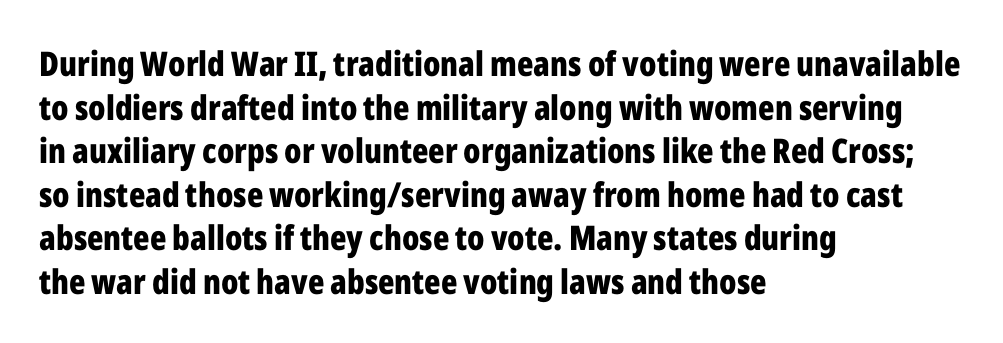
The image shows 34 px bold, condensed sans-serif type, upright; set left-aligned, normal line spacing (1.28x), normal letter spacing, not underlined; low stroke contrast and a medium x-height.
